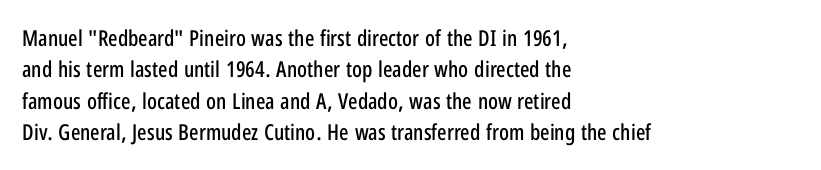
The image shows 22 px text type, upright; set left-aligned, normal line spacing (1.43x), normal letter spacing, not underlined.
